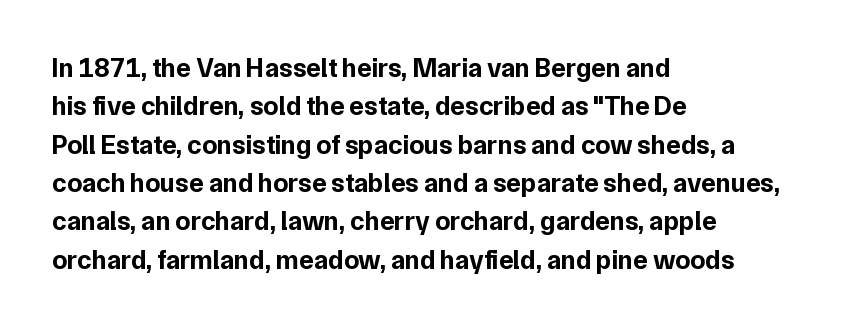
The image shows 27 px bold type, upright; set left-aligned, normal line spacing (1.42x), normal letter spacing, not underlined.
